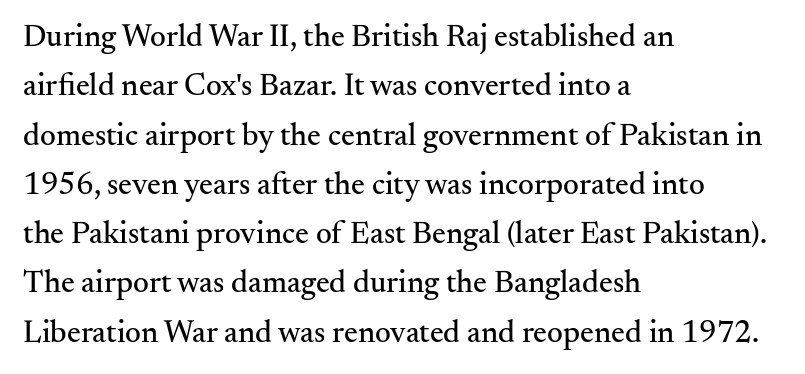
The image shows 31 px serif type, upright; set left-aligned, normal line spacing (1.59x), normal letter spacing, not underlined; medium stroke contrast and a small x-height.
